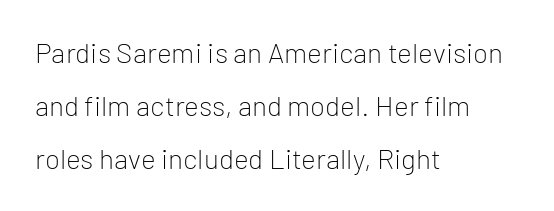
A sans-serif font was chosen for this passage. Which margin do the lines hug? The left one — the right edge is uneven. Any mark beneath the type? The region is blank. Style check: upright.
